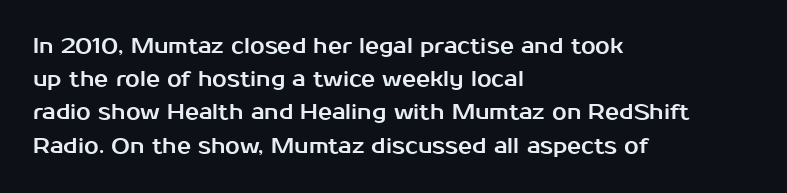
Q: Is the text italic (slanted)? A: No, it is upright.
Q: Is the text underlined? A: No.
Q: How is the paragraph aligned? A: Left-aligned.
Q: Is the spacing between letters normal or unusually wide? A: Normal.
Q: Is the spacing between lines tight, normal or loose? A: Normal.
